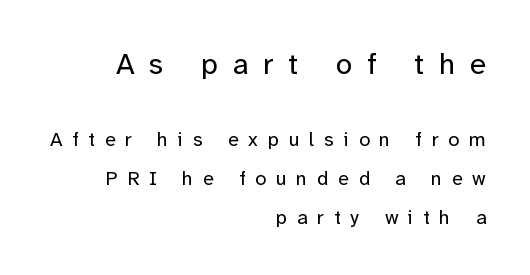
Note: no serifs on the glyphs. The tracking reads as deliberately expanded to a designer's eye. The ragged edge is on the left, which tells us the setting is flush right. Here the designer chose a conventional face with non-uniform glyph widths. Airy leading. Rule under the text: the space is simply empty.
